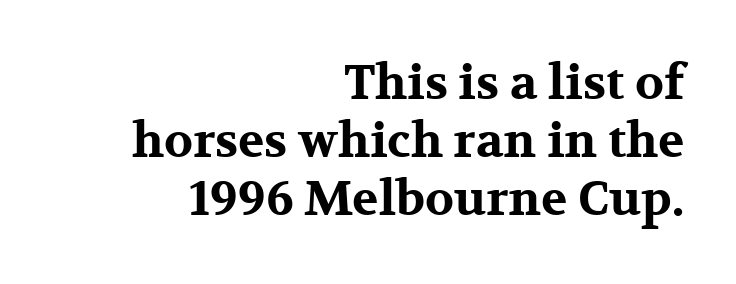
Q: Is the text bold? A: Yes.
Q: Is the text italic (slanted)? A: No, it is upright.
Q: Is the typeface a serif or a sans-serif typeface? A: Serif.
Q: Is the text underlined? A: No.
Q: How is the paragraph aligned? A: Right-aligned.
Q: Is the spacing between letters normal or unusually wide? A: Normal.
Q: Width (condensed, normal, or wide)? A: Wide.
Q: Stroke contrast? A: Medium.
Q: x-height? A: Medium.
Q: Monospaced? A: No.
